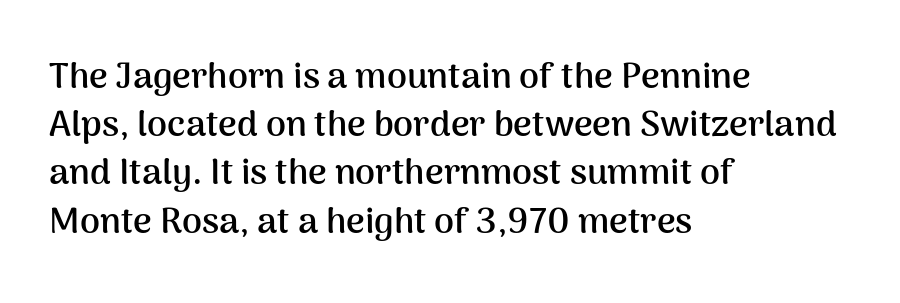
Q: Is the text bold? A: Yes.
Q: Is the text italic (slanted)? A: No, it is upright.
Q: Is the typeface a serif or a sans-serif typeface? A: Sans-serif.
Q: Is the text underlined? A: No.
Q: How is the paragraph aligned? A: Left-aligned.
Q: Is the spacing between letters normal or unusually wide? A: Normal.
Q: Is the spacing between lines tight, normal or loose? A: Normal.
Q: Width (condensed, normal, or wide)? A: Normal.
Q: Stroke contrast? A: Medium.
Q: x-height? A: Medium.
Q: Monospaced? A: No.
